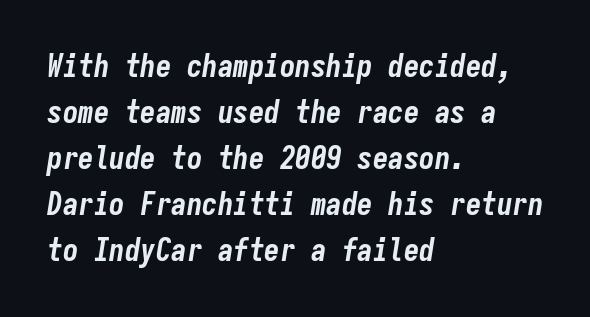
Lines of text with bare space underneath. Heft: maximum for text — a bold. The face used here has a pronounced slope to its letters. Whoever set this chose a conventional vertical rhythm. Words appear dense and cohesive because spacing is normal.
